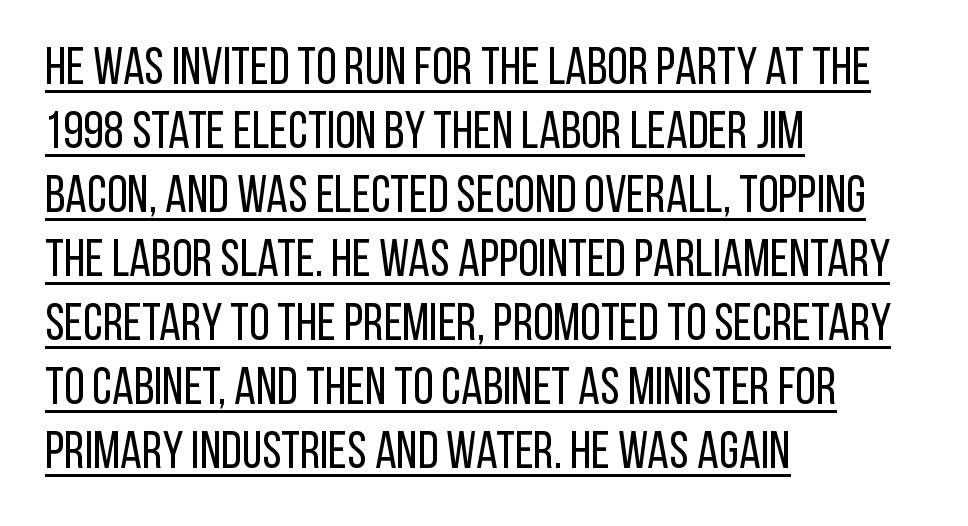
Each line starts at the same left margin while the right side varies. Every word sits above its own underline. Look at the bottom of the vertical strokes: they stop flat, with no serifs. Each letter keeps its own natural width here, so spacing adapts to shape.
